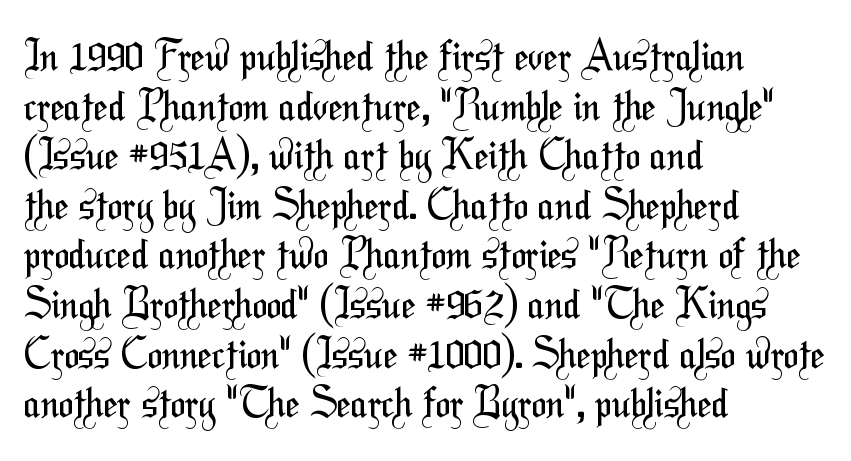
Descenders hang freely into open space. A typesetter would call this proportional, since set widths differ per character. Bold? No — there's no thickening of the strokes. This is sans-serif lettering, the kind often seen on screens and signage. Reading down the block, your eye returns to a fixed left position each line. The horizontal fit of the characters is conventional and even.
